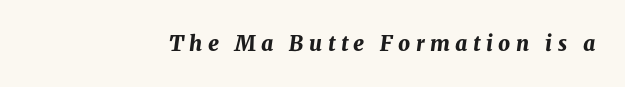
{"italic": "yes", "lean": "right", "slant_degrees": 8, "bold": "yes", "underline": "no", "letter_spacing": "wide", "letter_spacing_em": 0.26, "glyph_px": 21}
